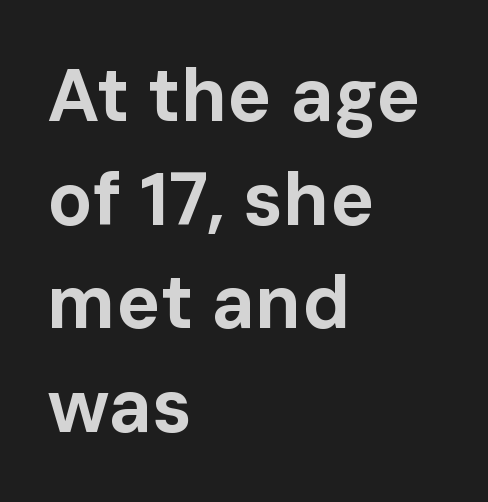
Inter-character spacing is left at the font's built-in metrics. The glyphs have the mass of a bold cut. The glyphs are unaccompanied by any horizontal stroke below them. Style check: upright. Classification — sans serif. Horizontally, the lines are justified to the leading edge only.
